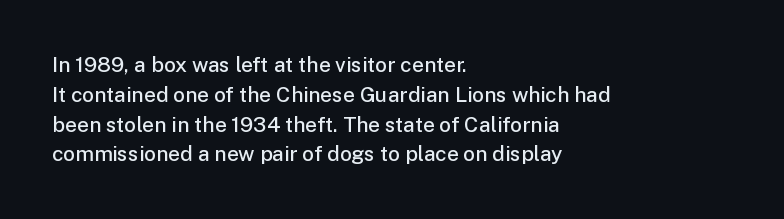
Every row of glyphs begins at an identical x-position on the left. Underlining? Definitely not there. What's the leading like? Ordinary, nothing unusual. The tracking reads as untouched default to a designer's eye. A fair bit of extra ink — the face is semibold, not bold.
